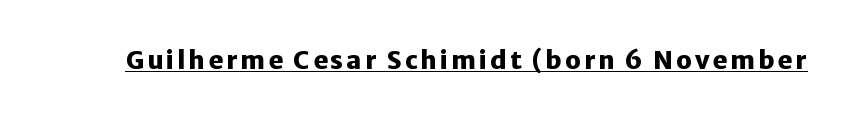
Notice how a bar underscores the lettering throughout. The axis of the letterforms is exactly vertical. Caption: bold face, heavy strokes.
